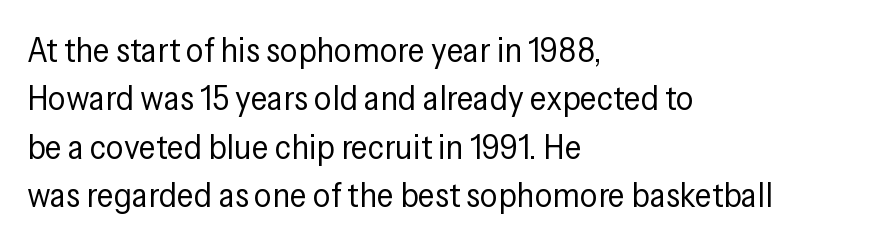
The image shows 35 px regular-weight, condensed sans-serif type, upright; set left-aligned, normal line spacing (1.38x), normal letter spacing, not underlined; low stroke contrast and a medium x-height.
